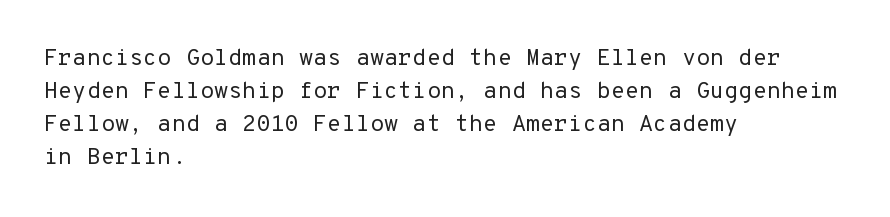
The image shows 23 px text type, upright; set left-aligned, normal line spacing (1.43x), normal letter spacing, not underlined.
